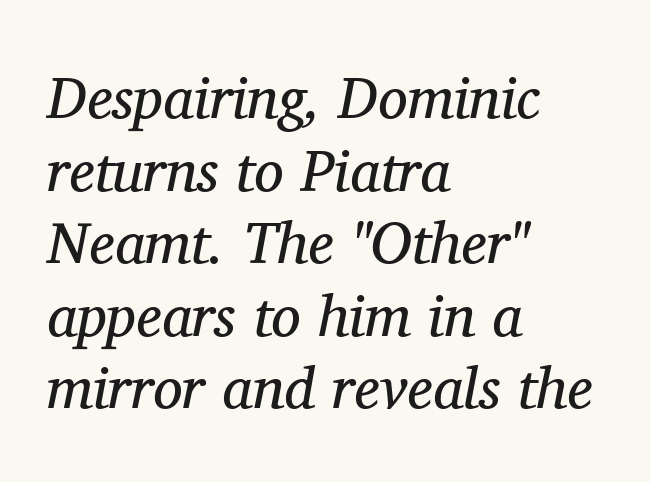
Q: Is the text bold? A: No.
Q: Is the text italic (slanted)? A: Yes, it leans right by about 11 degrees.
Q: Is the typeface a serif or a sans-serif typeface? A: Serif.
Q: Is the text underlined? A: No.
Q: How is the paragraph aligned? A: Left-aligned.
Q: Is the spacing between letters normal or unusually wide? A: Normal.
Q: Width (condensed, normal, or wide)? A: Normal.
Q: Stroke contrast? A: Medium.
Q: x-height? A: Medium.
Q: Monospaced? A: No.
